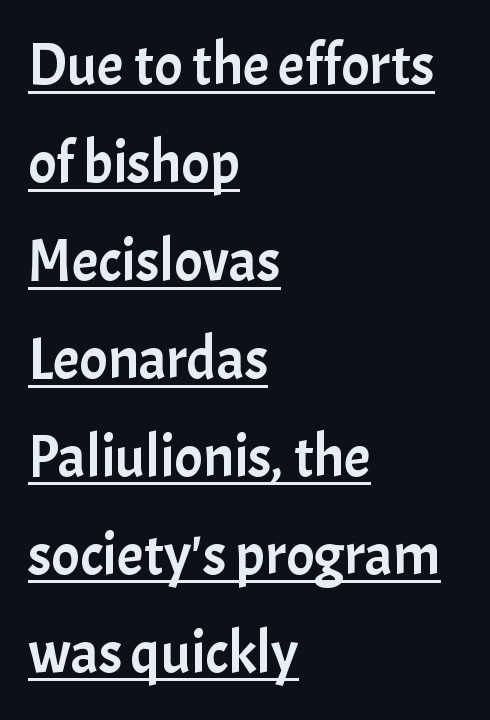
The image shows 59 px sans-serif type, upright; set left-aligned, normal line spacing (1.66x), normal letter spacing, underlined; low stroke contrast and a medium x-height.
